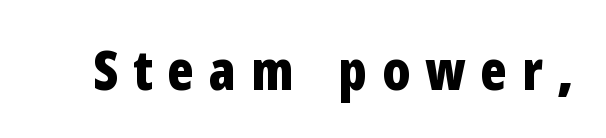
Only glyphs here, with clear space below each row. Compared with an ordinary text face, these strokes are far heavier — a full bold. Notice how the stems are strictly vertical — no italics here. Students, note that the glyphs here are deliberately spaced far apart.
